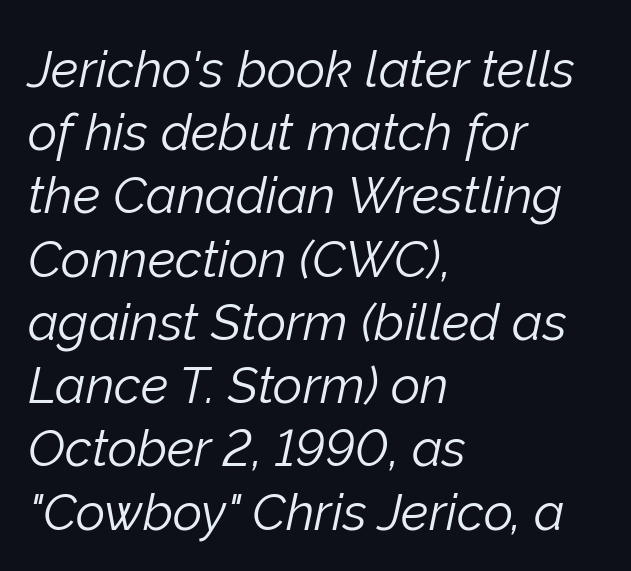
The image shows 51 px light type, italic (leaning right); set left-aligned, line spacing 1.24x, normal letter spacing, not underlined; low stroke contrast and a medium x-height.
